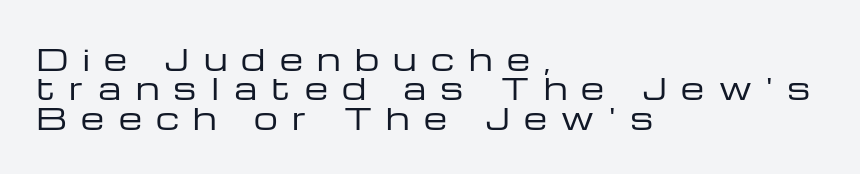
Characters follow at a spacing far wider than the type designer built in. You could not count columns in this text — the font is proportionally spaced. The letters look calm and open, with moderate or lighter stems. Short and long lines alike share a common starting point at left. The space between consecutive lines is stingy.
